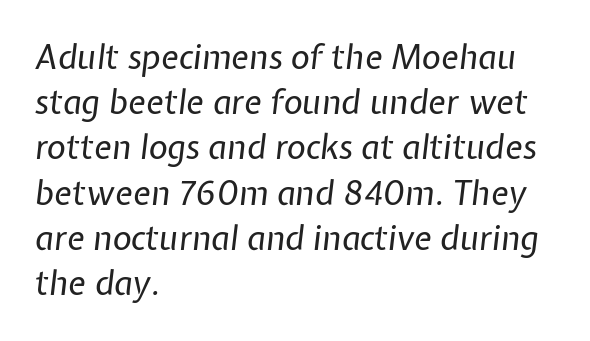
The image shows 33 px regular-weight type, italic (leaning right); set left-aligned, normal line spacing (1.37x), normal letter spacing, not underlined; low stroke contrast and a medium x-height.
